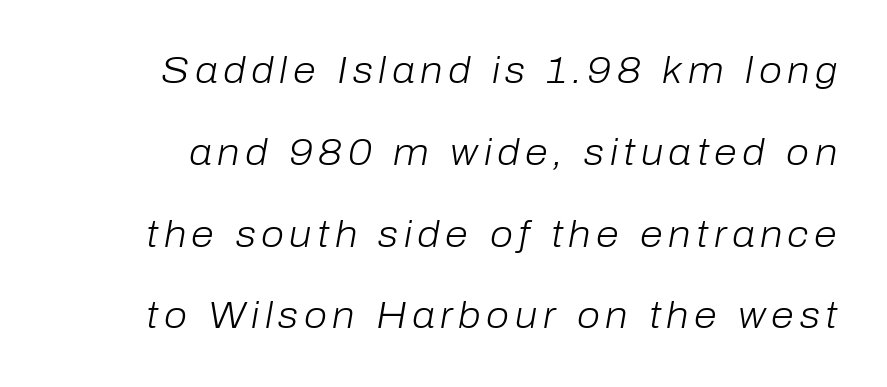
The image shows 37 px light type, italic (leaning right); set loose line spacing (2.21x), not underlined; low stroke contrast and a medium x-height.
